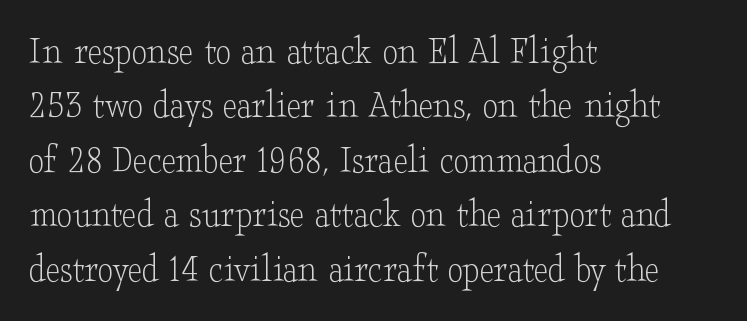
{"serif": "yes", "italic": "no", "bold": "no", "weight": "light", "width": "wide", "stroke_contrast": "low", "x_height": "small", "monospaced": "no", "underline": "no", "align": "left", "line_spacing": "normal", "line_spacing_ratio": 1.36, "letter_spacing": "normal", "letter_spacing_em": 0.0, "glyph_px": 40}
